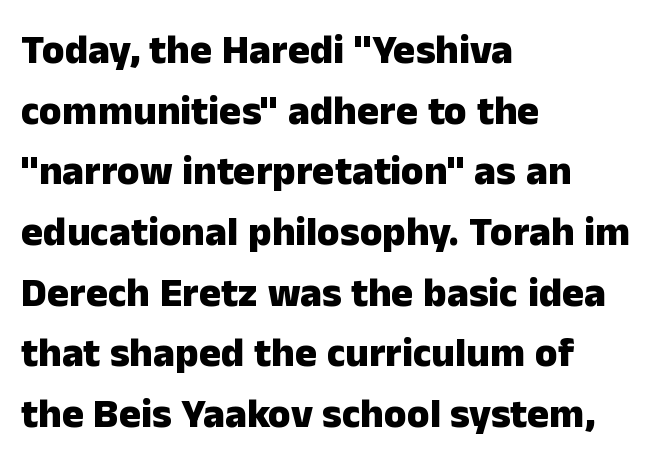
{"serif": "no", "italic": "no", "bold": "yes", "weight": "heavy", "width": "normal", "stroke_contrast": "low", "x_height": "medium", "monospaced": "no", "underline": "no", "align": "left", "line_spacing": "normal", "line_spacing_ratio": 1.48, "letter_spacing": "normal", "letter_spacing_em": 0.0, "glyph_px": 41}
